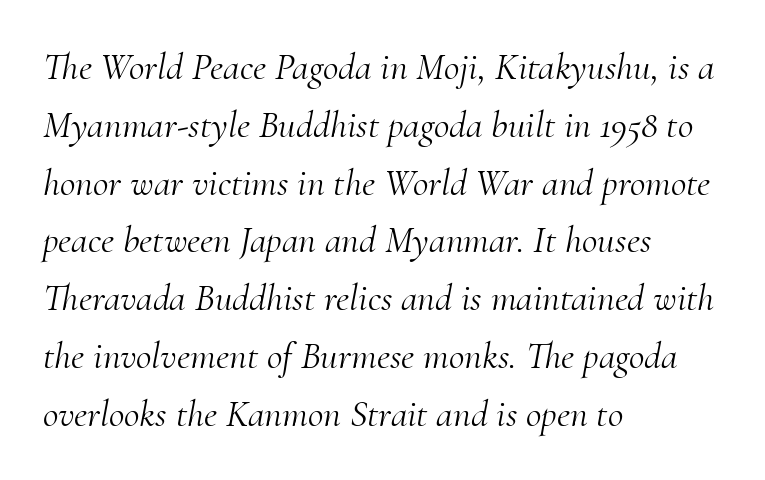
The image shows 38 px light serif type, italic (leaning right); set left-aligned, normal line spacing (1.52x), normal letter spacing, not underlined; medium stroke contrast and a small x-height.
